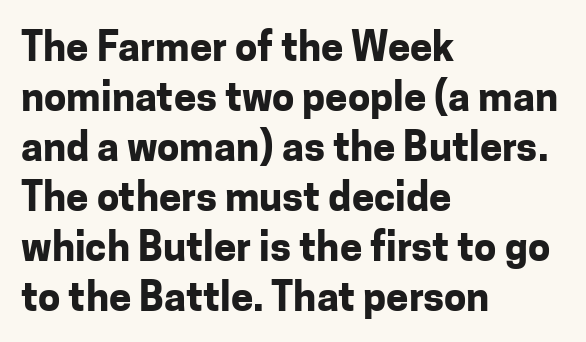
The image shows 40 px bold sans-serif type, upright; set left-aligned, normal line spacing (1.25x), normal letter spacing, not underlined; low stroke contrast and a medium x-height.
